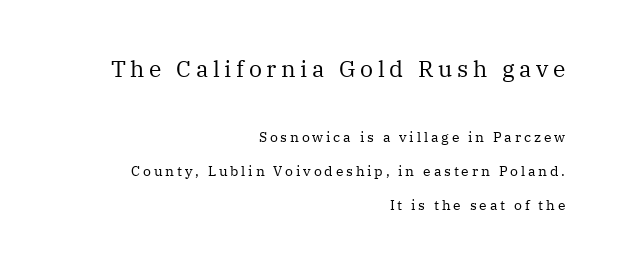
Q: Is the text bold? A: No.
Q: Is the text italic (slanted)? A: No, it is upright.
Q: Is the text underlined? A: No.
Q: How is the paragraph aligned? A: Right-aligned.
Q: Is the spacing between letters normal or unusually wide? A: Unusually wide.
Q: Is the spacing between lines tight, normal or loose? A: Loose.
Q: Which block of text is set in a larger size, the first (top) or the second (bottom)? A: The first (top) one.
